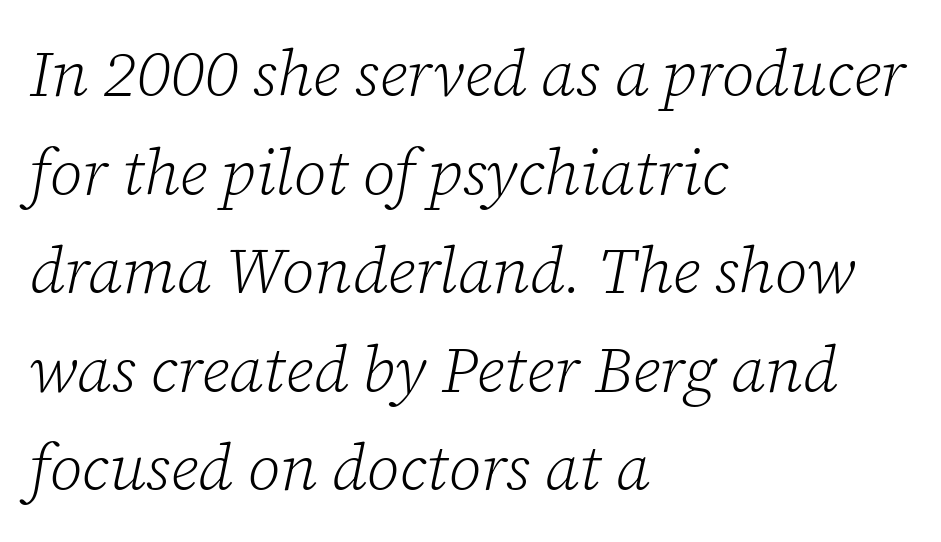
The image shows 64 px light serif type, italic (leaning right); set left-aligned, normal line spacing (1.54x), normal letter spacing, not underlined; low stroke contrast and a medium x-height.
